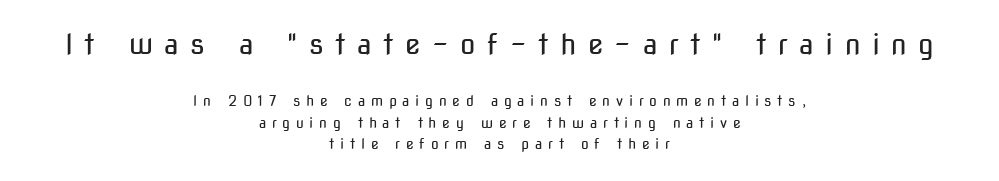
Look at the bottom of the vertical strokes: they stop flat, with no serifs. Which margin do the lines hug? Neither — every line sits in the middle. The space beneath each line is pristine and unruled. Ordinary non-slanted type is in use. Each letter keeps its own natural width here, so spacing adapts to shape. Characters follow at a spacing far wider than the type designer built in.
